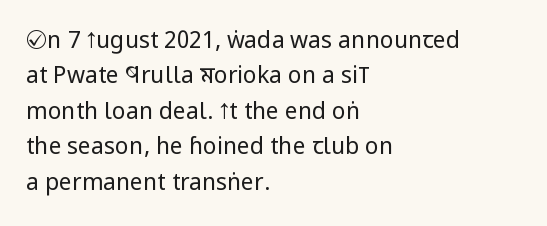
The image shows 23 px text type, upright; set left-aligned, normal line spacing (1.54x), normal letter spacing, not underlined.
